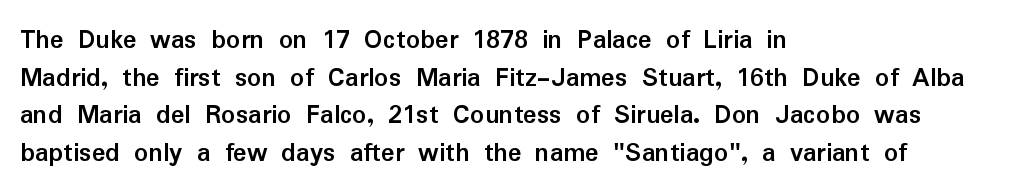
Q: Is the text bold? A: Yes.
Q: Is the text italic (slanted)? A: No, it is upright.
Q: Is the typeface a serif or a sans-serif typeface? A: Sans-serif.
Q: Is the text underlined? A: No.
Q: How is the paragraph aligned? A: Left-aligned.
Q: Is the spacing between letters normal or unusually wide? A: Normal.
Q: Is the spacing between lines tight, normal or loose? A: Normal.
Q: Width (condensed, normal, or wide)? A: Normal.
Q: Stroke contrast? A: Low.
Q: x-height? A: Medium.
Q: Monospaced? A: No.
